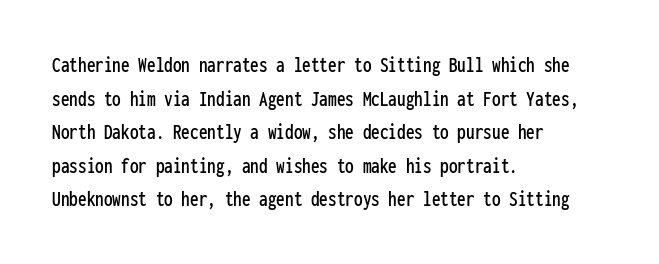
Notice how the passage keeps a crisp vertical edge on the left only. Ascenders rise straight up at ninety degrees. The passage shown is not underscored anywhere. Tracking value appears to be zero — textbook default spacing.
